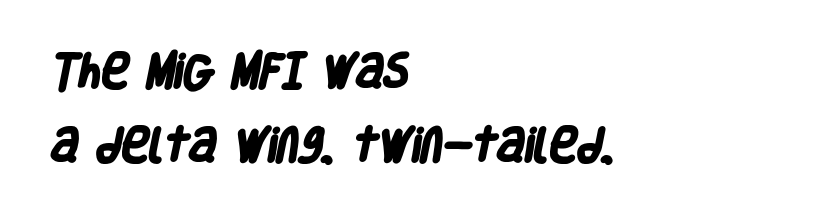
Q: Is the text bold? A: Yes.
Q: Is the typeface a serif or a sans-serif typeface? A: Sans-serif.
Q: Is the text underlined? A: No.
Q: How is the paragraph aligned? A: Left-aligned.
Q: Is the spacing between letters normal or unusually wide? A: Normal.
Q: Is the spacing between lines tight, normal or loose? A: Loose.
Q: Width (condensed, normal, or wide)? A: Condensed.
Q: Stroke contrast? A: Low.
Q: x-height? A: Large.
Q: Monospaced? A: No.
